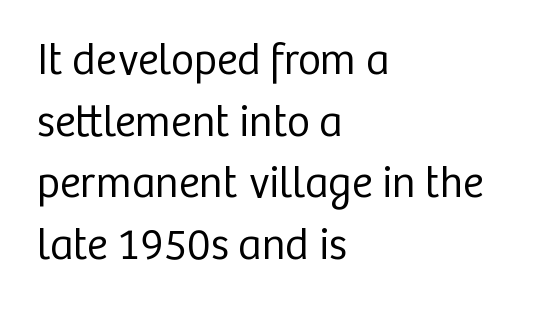
The line texture is even and compact thanks to regular tracking. Ink coverage per letter is moderate at most. This sample keeps an unexceptional amount of space between lines. Type style note: lacks serifs. Line beginnings align vertically; line endings do not.
